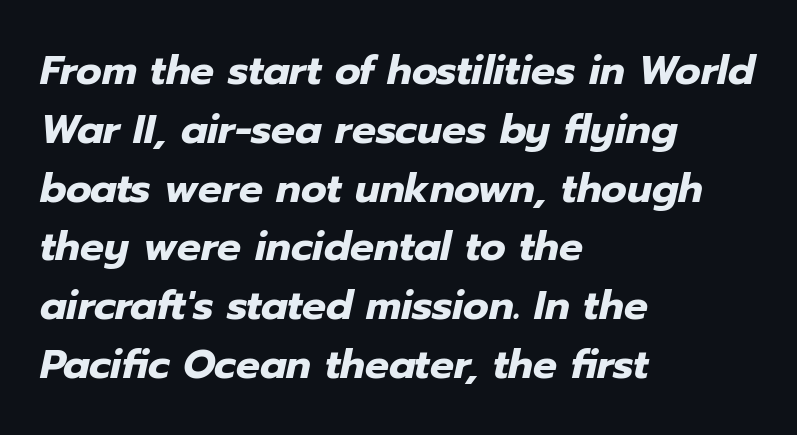
{"italic": "yes", "lean": "right", "slant_degrees": 12, "bold": "yes", "weight": "heavy", "width": "normal", "stroke_contrast": "low", "x_height": "medium", "monospaced": "no", "underline": "no", "align": "left", "line_spacing": "normal", "line_spacing_ratio": 1.47, "letter_spacing": "normal", "letter_spacing_em": 0.0, "glyph_px": 40}
